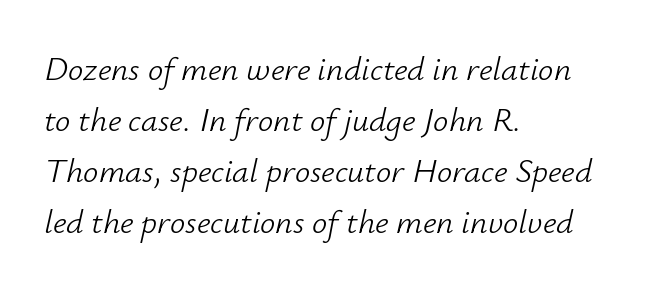
{"italic": "yes", "lean": "right", "slant_degrees": 12, "bold": "no", "weight": "light", "width": "normal", "stroke_contrast": "low", "x_height": "small", "monospaced": "no", "underline": "no", "align": "left", "line_spacing": "normal", "line_spacing_ratio": 1.5, "letter_spacing": "normal", "letter_spacing_em": 0.0, "glyph_px": 34}
